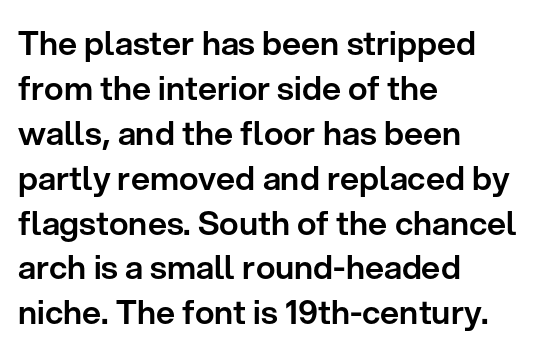
The image shows 33 px sans-serif type, upright; set left-aligned, normal line spacing (1.36x), normal letter spacing, not underlined; low stroke contrast and a medium x-height.
